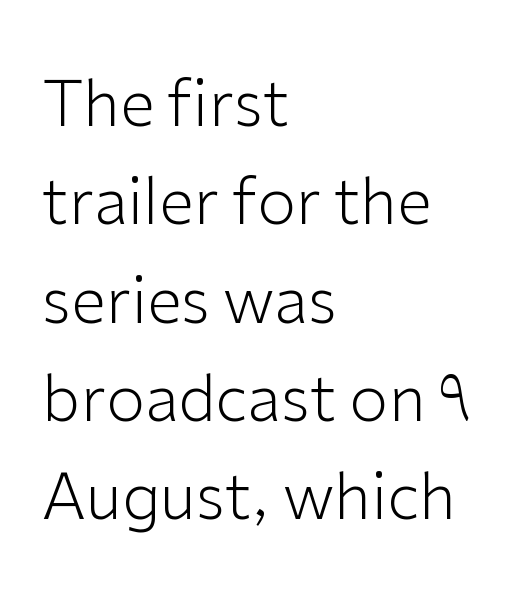
{"serif": "no", "italic": "no", "bold": "no", "weight": "light", "width": "normal", "stroke_contrast": "low", "x_height": "medium", "monospaced": "no", "underline": "no", "align": "left", "line_spacing": "normal", "line_spacing_ratio": 1.56, "letter_spacing": "normal", "letter_spacing_em": 0.0, "glyph_px": 63}
